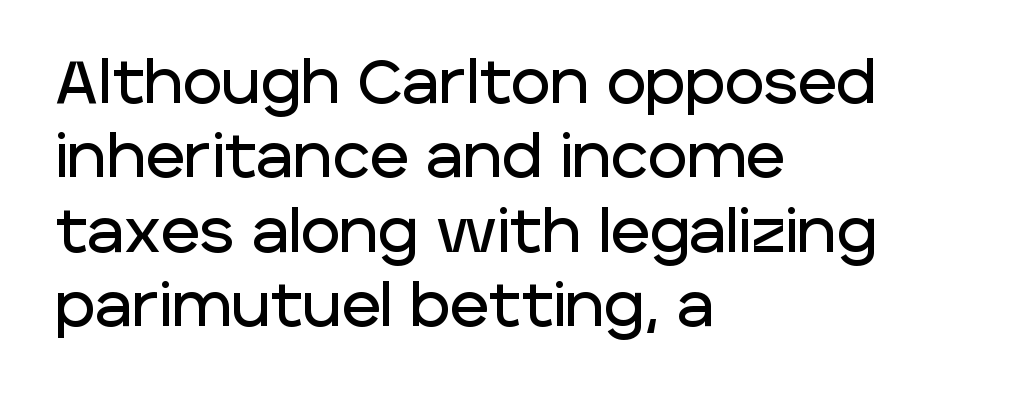
{"serif": "no", "italic": "no", "width": "normal", "stroke_contrast": "low", "x_height": "large", "monospaced": "no", "underline": "no", "align": "left", "line_spacing_ratio": 1.24, "letter_spacing": "normal", "letter_spacing_em": 0.0, "glyph_px": 60}
